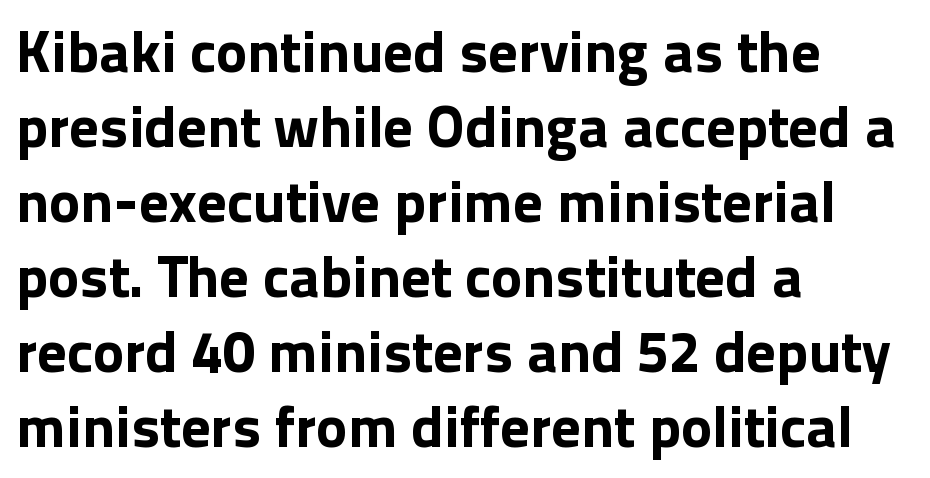
{"serif": "no", "italic": "no", "bold": "yes", "weight": "bold", "width": "normal", "x_height": "medium", "monospaced": "no", "underline": "no", "align": "left", "line_spacing": "normal", "line_spacing_ratio": 1.27, "letter_spacing": "normal", "letter_spacing_em": 0.0, "glyph_px": 59}
